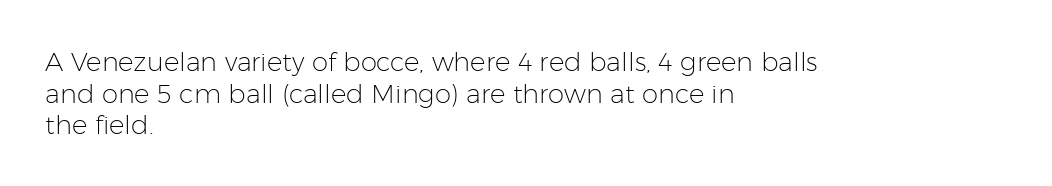
Q: Is the text bold? A: No.
Q: Is the text italic (slanted)? A: No, it is upright.
Q: Is the text underlined? A: No.
Q: How is the paragraph aligned? A: Left-aligned.
Q: Is the spacing between letters normal or unusually wide? A: Normal.
